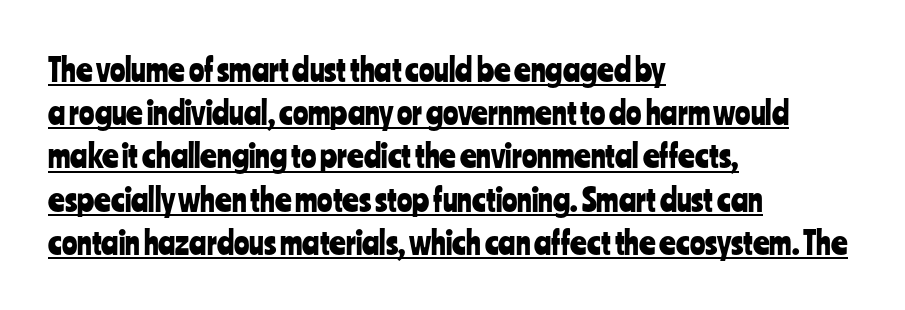
Q: Is the text italic (slanted)? A: No, it is upright.
Q: Is the typeface a serif or a sans-serif typeface? A: Sans-serif.
Q: Is the text underlined? A: Yes.
Q: How is the paragraph aligned? A: Left-aligned.
Q: Is the spacing between letters normal or unusually wide? A: Normal.
Q: Is the spacing between lines tight, normal or loose? A: Normal.
Q: Width (condensed, normal, or wide)? A: Condensed.
Q: Stroke contrast? A: Low.
Q: x-height? A: Medium.
Q: Monospaced? A: No.
